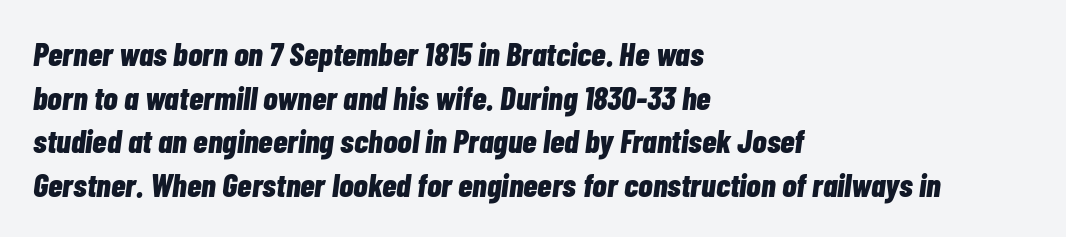
{"italic": "yes", "lean": "right", "slant_degrees": 7, "bold": "yes", "weight": "bold", "width": "condensed", "stroke_contrast": "low", "x_height": "medium", "monospaced": "no", "underline": "no", "align": "left", "line_spacing": "normal", "line_spacing_ratio": 1.32, "letter_spacing": "normal", "letter_spacing_em": 0.0, "glyph_px": 33}
